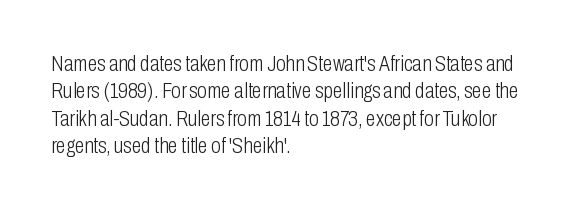
{"italic": "no", "bold": "no", "underline": "no", "align": "left", "line_spacing_ratio": 1.24, "letter_spacing": "normal", "letter_spacing_em": 0.0, "glyph_px": 22}
